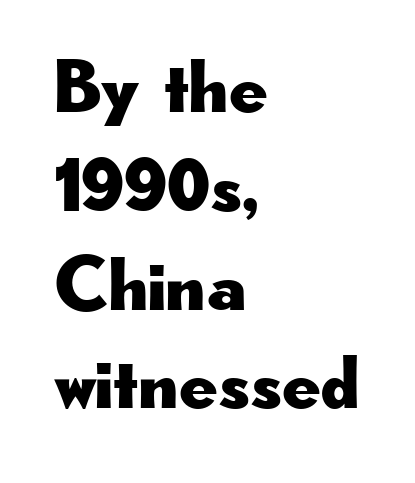
Left-aligned paragraph, ragged on the right. Italic? Not at all — the glyphs are vertical. A clean baseline with only descenders dipping below it. You could not count columns in this text — the font is proportionally spaced. Observe the ordinary spacing: letters are neighbours, not strangers. You can tell from the bare stems that sans-serif type was used.
